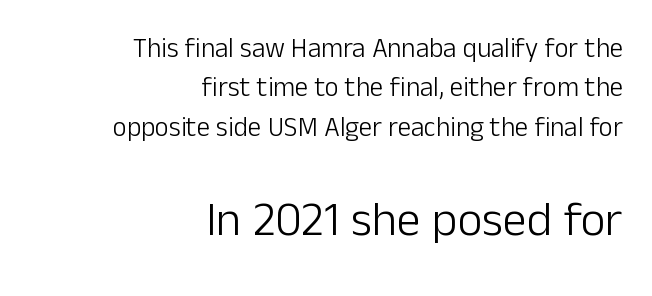
The foot of each line stays bare and open. Rows of type keep a routine distance in the vertical direction. Does the type have serifs? No, each stem ends abruptly. Here the designer chose a conventional face with non-uniform glyph widths. Scale increases going downward across the two blocks.
